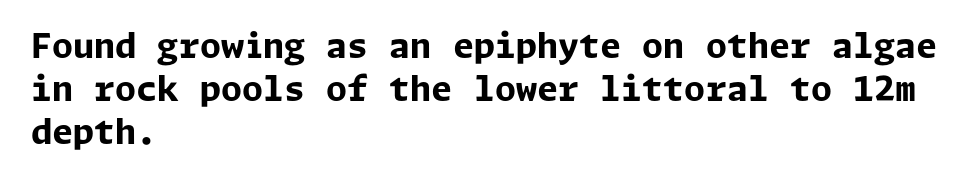
Q: Is the text bold? A: Yes.
Q: Is the text italic (slanted)? A: No, it is upright.
Q: Is the typeface a serif or a sans-serif typeface? A: Sans-serif.
Q: Is the text underlined? A: No.
Q: How is the paragraph aligned? A: Left-aligned.
Q: Is the spacing between letters normal or unusually wide? A: Normal.
Q: Is the spacing between lines tight, normal or loose? A: Normal.
Q: Width (condensed, normal, or wide)? A: Normal.
Q: Stroke contrast? A: Low.
Q: x-height? A: Medium.
